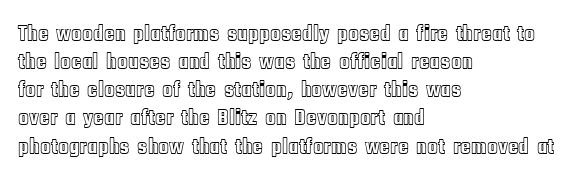
The image shows 22 px text type, upright; set left-aligned, normal line spacing (1.28x), normal letter spacing, not underlined.
